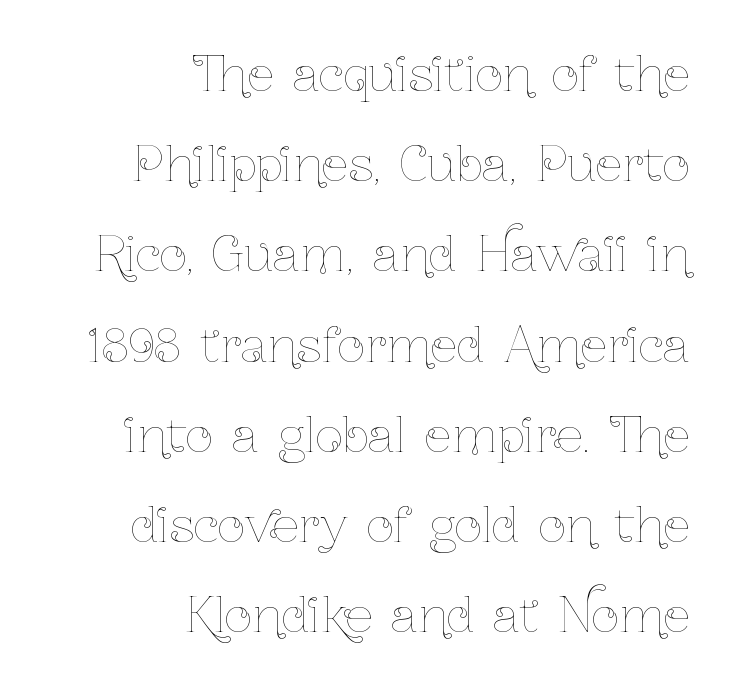
The image shows 48 px thin, condensed type, upright; set right-aligned, line spacing 1.88x, normal letter spacing, not underlined; low stroke contrast and a medium x-height.
